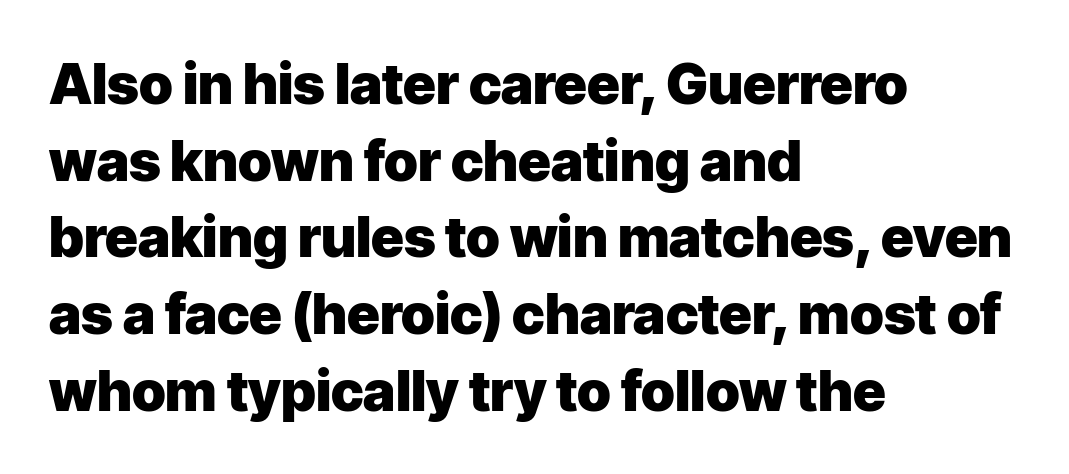
Examine the stroke ends and you'll find no serifs. The passage shown stacks its lines at a standard gap. On the weight axis this lands at bold, roughly 700. Spacing verdict: proportional, widths tailored to each character. Every character sits straight up, as roman type does. Is the block centered? No — it sits flush against the left margin.
